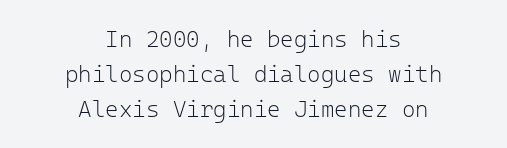
{"italic": "no", "bold": "no", "underline": "no", "align": "center", "line_spacing": "normal", "line_spacing_ratio": 1.52, "letter_spacing": "normal", "letter_spacing_em": 0.0, "glyph_px": 23}
